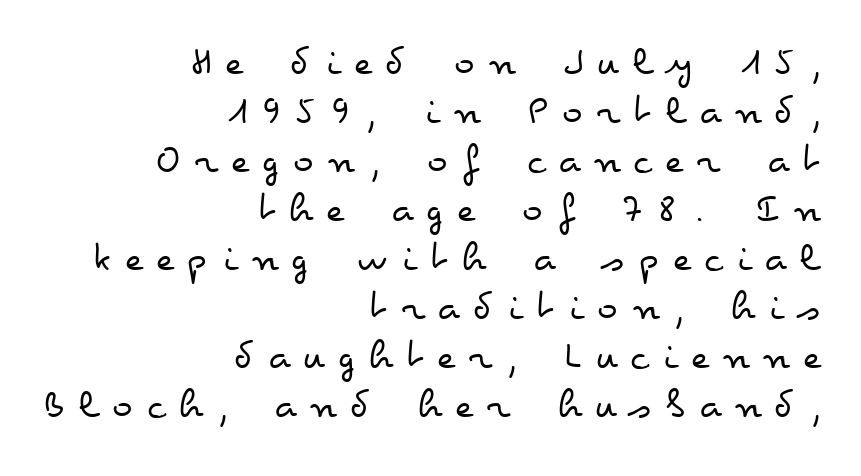
The image shows 43 px regular-weight, wide type, upright; set right-aligned, tight line spacing (1.14x), unusually wide letter spacing (+0.32 em), not underlined; low stroke contrast and a small x-height.
